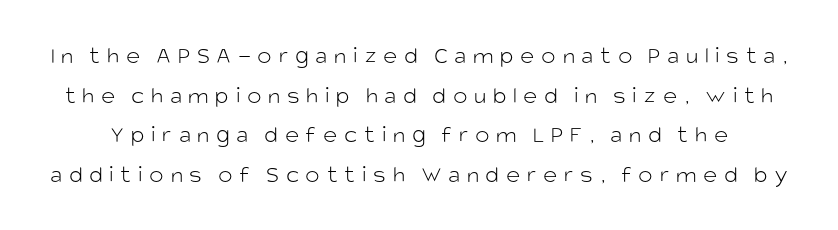
{"italic": "no", "bold": "no", "underline": "no", "line_spacing": "normal", "line_spacing_ratio": 1.65, "letter_spacing": "wide", "letter_spacing_em": 0.28, "glyph_px": 24}
